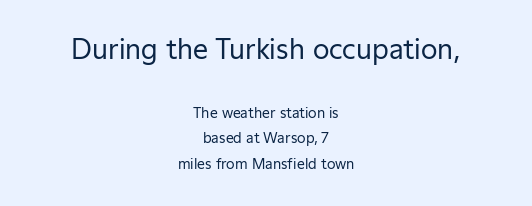
The image shows 27 px text type, upright; set centered, line spacing 1.85x, normal letter spacing, not underlined; the first (top) block is 1.93x larger.
